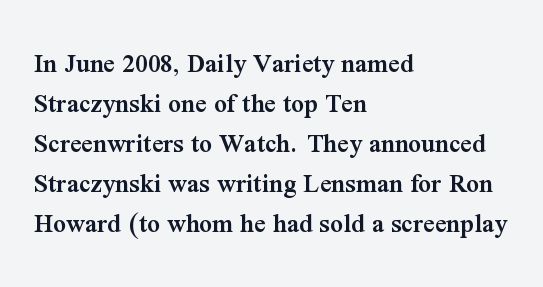
The image shows 28 px semibold serif type, upright; set left-aligned, normal line spacing (1.43x), normal letter spacing, not underlined; medium stroke contrast and a medium x-height.
